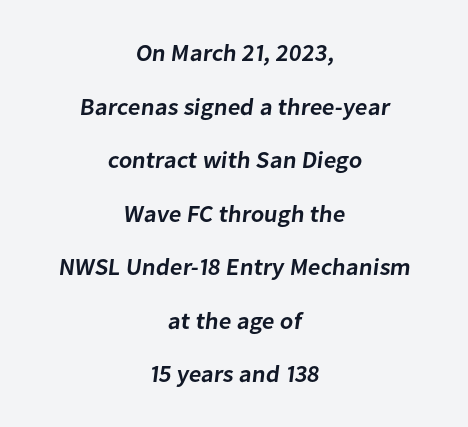
{"bold": "semi", "underline": "no", "align": "center", "line_spacing": "loose", "line_spacing_ratio": 2.23, "letter_spacing": "normal", "letter_spacing_em": 0.0, "glyph_px": 24}
